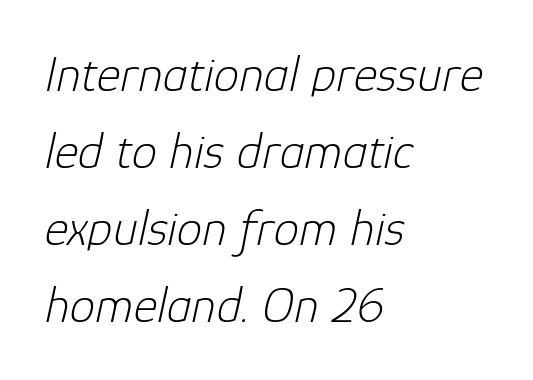
{"italic": "yes", "lean": "right", "slant_degrees": 12, "bold": "no", "weight": "light", "width": "normal", "stroke_contrast": "low", "x_height": "medium", "monospaced": "no", "underline": "no", "align": "left", "line_spacing": "normal", "line_spacing_ratio": 1.51, "letter_spacing": "normal", "letter_spacing_em": 0.0, "glyph_px": 51}
